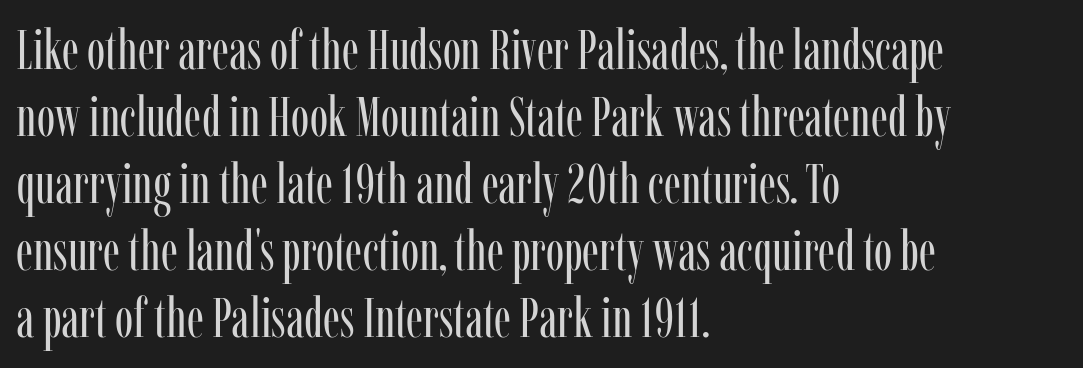
{"serif": "yes", "italic": "no", "bold": "no", "weight": "regular", "width": "condensed", "stroke_contrast": "low", "x_height": "medium", "monospaced": "no", "underline": "no", "align": "left", "line_spacing_ratio": 1.22, "letter_spacing": "normal", "letter_spacing_em": 0.0, "glyph_px": 55}
